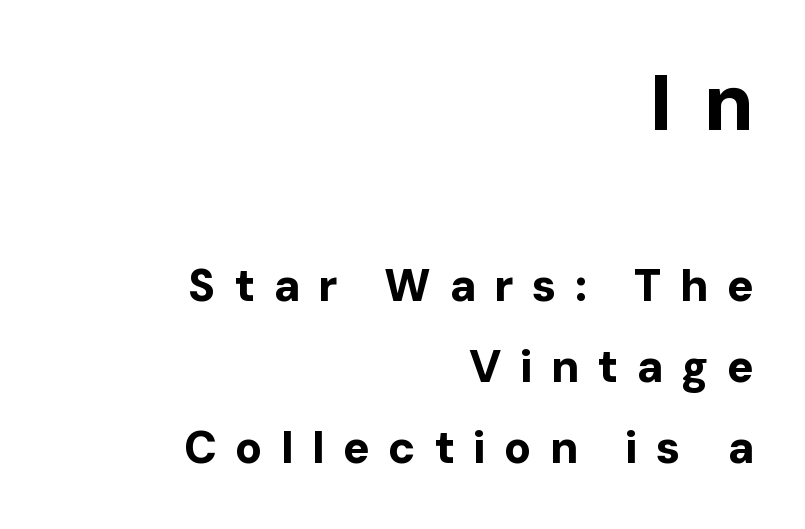
The letters advance in unequal steps, a hallmark of proportional type. Beneath every word, the page is bare. Observe the absence of serifs on each vertical stroke in this sample. The rendering inserts visible extra space after every character. Caption: bold face, heavy strokes.
